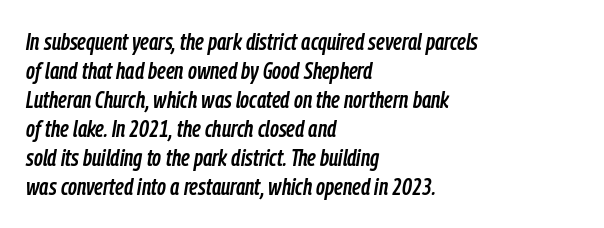
Q: Is the text italic (slanted)? A: Yes, it leans right by about 9 degrees.
Q: Is the text underlined? A: No.
Q: How is the paragraph aligned? A: Left-aligned.
Q: Is the spacing between letters normal or unusually wide? A: Normal.
